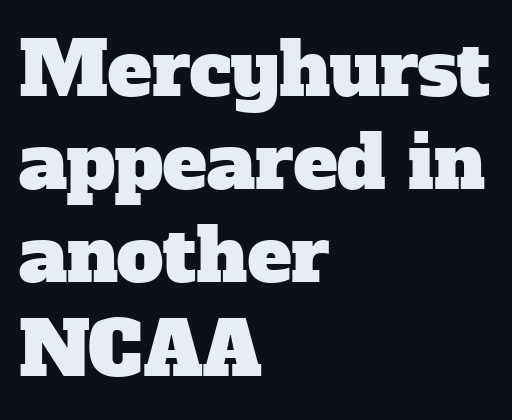
{"serif": "yes", "width": "normal", "stroke_contrast": "low", "x_height": "medium", "monospaced": "no", "underline": "no", "align": "left", "line_spacing": "normal", "line_spacing_ratio": 1.26, "letter_spacing": "normal", "letter_spacing_em": 0.0, "glyph_px": 74}
